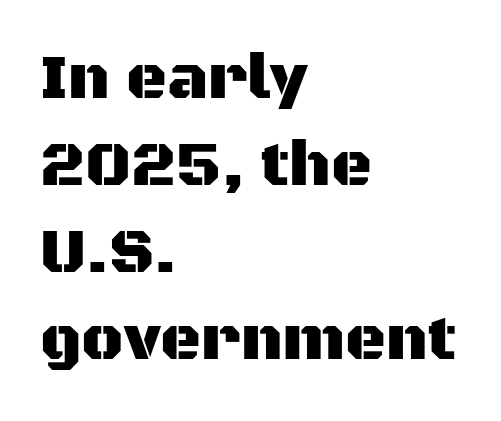
{"serif": "no", "italic": "no", "width": "normal", "stroke_contrast": "medium", "x_height": "large", "monospaced": "no", "underline": "no", "align": "left", "line_spacing": "normal", "line_spacing_ratio": 1.38, "letter_spacing": "normal", "letter_spacing_em": 0.0, "glyph_px": 63}
